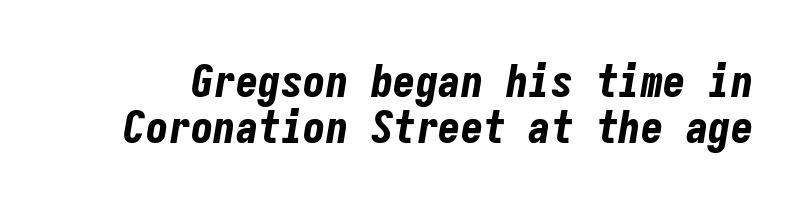
The image shows 45 px bold, condensed type, italic (leaning right), monospaced; set tight line spacing (1.02x), normal letter spacing, not underlined; low stroke contrast and a medium x-height.
